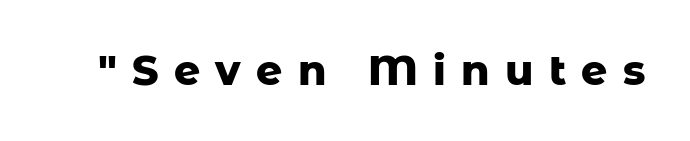
Q: Is the text bold? A: Yes.
Q: Is the text italic (slanted)? A: No, it is upright.
Q: Is the typeface a serif or a sans-serif typeface? A: Sans-serif.
Q: Is the text underlined? A: No.
Q: Is the spacing between letters normal or unusually wide? A: Unusually wide.
Q: Width (condensed, normal, or wide)? A: Normal.
Q: Stroke contrast? A: Low.
Q: x-height? A: Medium.
Q: Monospaced? A: No.
